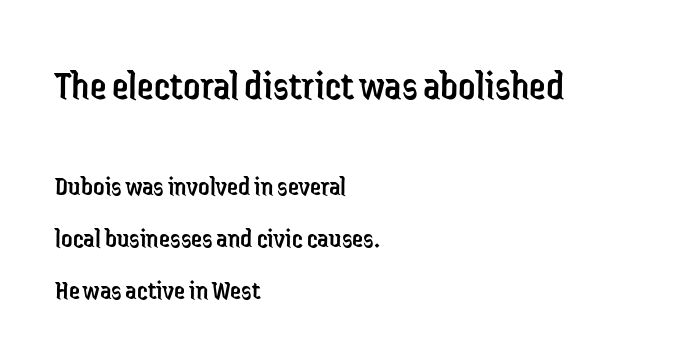
Q: Is the text bold? A: No.
Q: Is the text italic (slanted)? A: No, it is upright.
Q: Is the typeface a serif or a sans-serif typeface? A: Sans-serif.
Q: Is the text underlined? A: No.
Q: How is the paragraph aligned? A: Left-aligned.
Q: Is the spacing between letters normal or unusually wide? A: Normal.
Q: Which block of text is set in a larger size, the first (top) or the second (bottom)? A: The first (top) one.
Q: Width (condensed, normal, or wide)? A: Condensed.
Q: Stroke contrast? A: Low.
Q: x-height? A: Medium.
Q: Monospaced? A: No.
